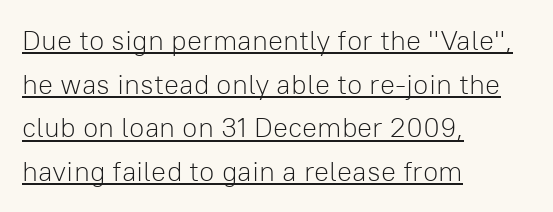
Does extra space separate the letters? No, they use regular spacing. These glyphs show unthickened strokes, regular width or finer. When letters stand straight like this, we call the style roman or upright. Every row of glyphs begins at an identical x-position on the left. Baseline-to-baseline distance is the conventional proportion of letter height.
